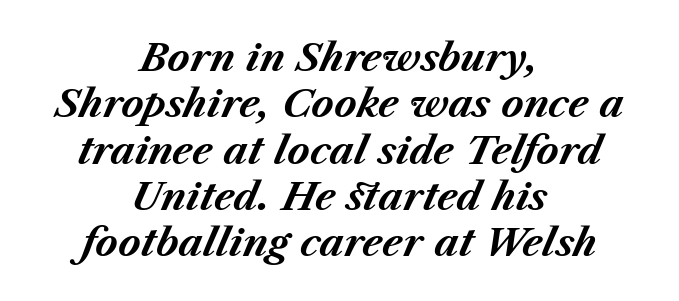
Slanted lettering throughout. The space directly below the letters is spotless. The whitespace from short lines is split evenly between both sides. Thick stems and heavy bowls — unmistakably bold. The passage shown is typed in a proportional face where columns would drift. How are the letters spaced? Ordinarily, with no added tracking.
